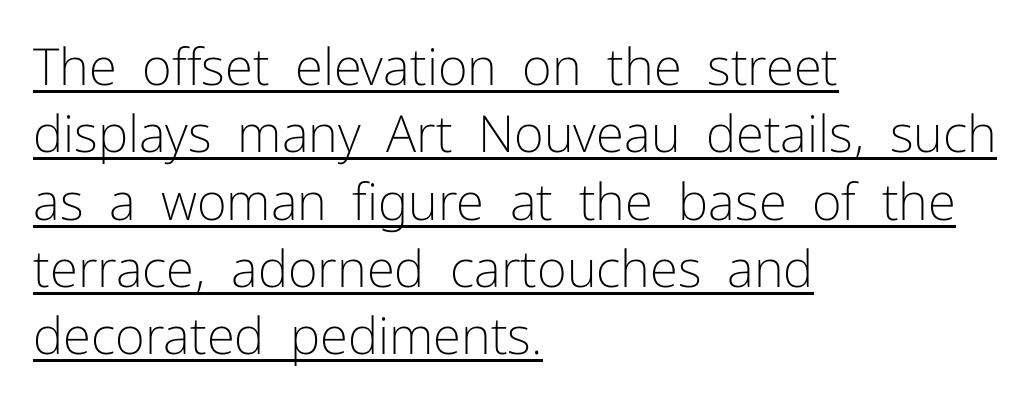
{"serif": "no", "italic": "no", "bold": "no", "weight": "light", "width": "normal", "stroke_contrast": "low", "x_height": "medium", "monospaced": "no", "underline": "yes", "align": "left", "line_spacing": "normal", "line_spacing_ratio": 1.32, "letter_spacing": "normal", "letter_spacing_em": 0.0, "glyph_px": 51}
